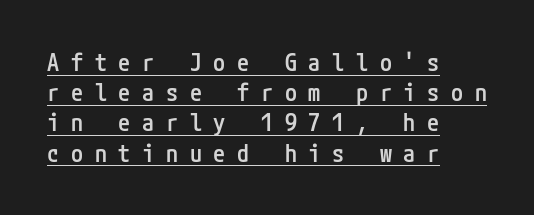
The image shows 24 px text type, upright; set left-aligned, normal line spacing (1.26x), unusually wide letter spacing (+0.49 em), underlined.
